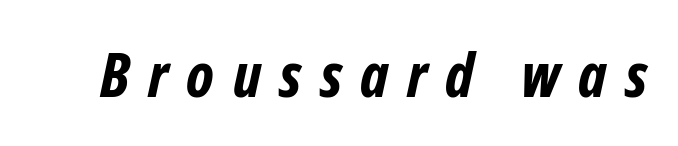
The image shows 61 px bold, condensed sans-serif type; set unusually wide letter spacing (+0.3 em), not underlined; low stroke contrast and a medium x-height.
